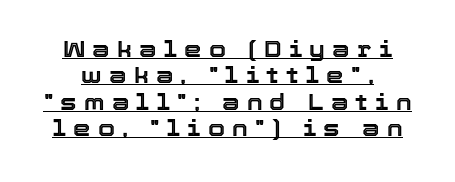
{"italic": "no", "underline": "yes", "line_spacing_ratio": 1.2, "letter_spacing": "wide", "letter_spacing_em": 0.33, "glyph_px": 22}
